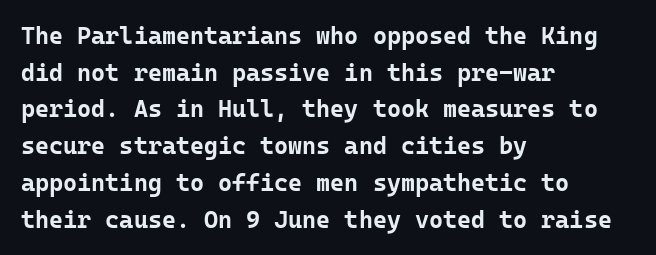
A typesetter would call this zero additional tracking. The letters stand upright; this is a roman face. Regular leading. The passage is arranged the way most books set body copy — flush left. Rule under the text: the space is simply empty. Strokes here are thick enough to call this a true bold.
